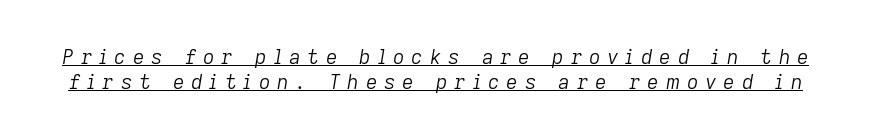
Compared with ordinary roman type, these characters are visibly tilted. What stands out about the letter spacing? Its width — letters are far apart. This is underlined copy, the kind a proofreader might mark for attention. Vertical stems look standard width or narrower in stroke.
